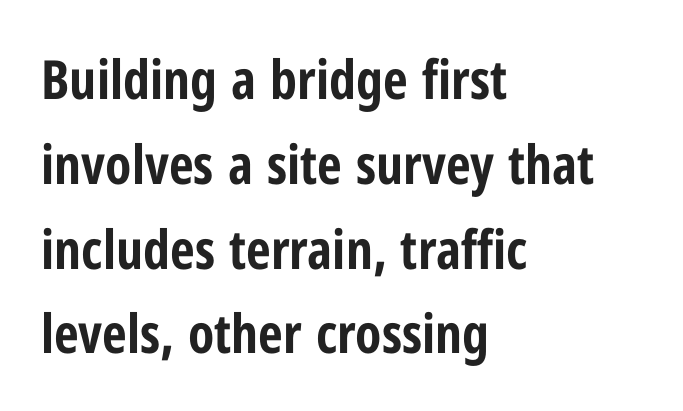
{"serif": "no", "italic": "no", "bold": "yes", "weight": "bold", "width": "condensed", "stroke_contrast": "low", "x_height": "medium", "monospaced": "no", "underline": "no", "align": "left", "line_spacing": "normal", "line_spacing_ratio": 1.57, "letter_spacing": "normal", "letter_spacing_em": 0.0, "glyph_px": 54}
